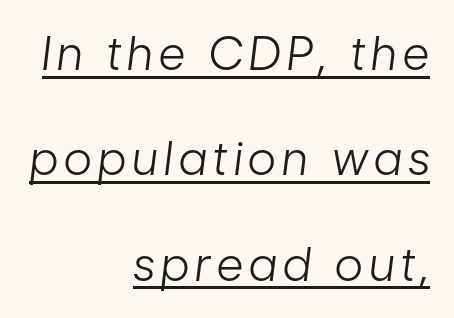
The image shows 46 px light, condensed type, italic (leaning right); set right-aligned, loose line spacing (2.29x), underlined; low stroke contrast and a medium x-height.
